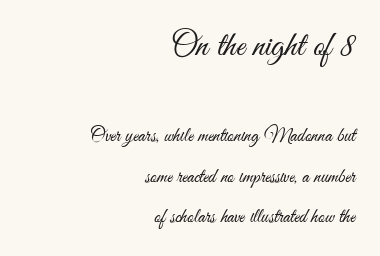
{"serif": "no", "bold": "no", "weight": "light", "width": "condensed", "stroke_contrast": "medium", "x_height": "small", "monospaced": "no", "underline": "no", "align": "right", "line_spacing": "loose", "line_spacing_ratio": 2.03, "letter_spacing": "normal", "letter_spacing_em": 0.0, "larger_block": "first", "size_ratio": 1.75, "glyph_px": 35}
